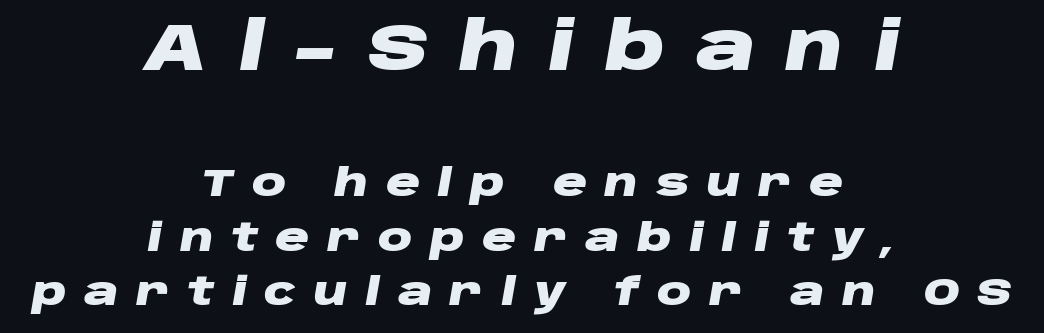
The image shows 66 px heavy, wide type, italic (leaning right); set centered, normal line spacing (1.44x), unusually wide letter spacing (+0.46 em), not underlined; the first (top) block is 1.74x larger; low stroke contrast and a large x-height.
